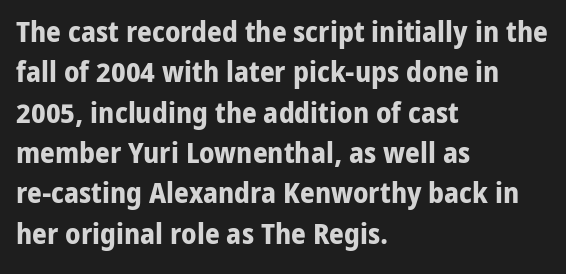
{"serif": "no", "italic": "no", "bold": "yes", "weight": "bold", "width": "normal", "stroke_contrast": "low", "x_height": "medium", "monospaced": "no", "underline": "no", "align": "left", "line_spacing": "normal", "line_spacing_ratio": 1.39, "letter_spacing": "normal", "letter_spacing_em": 0.0, "glyph_px": 29}
